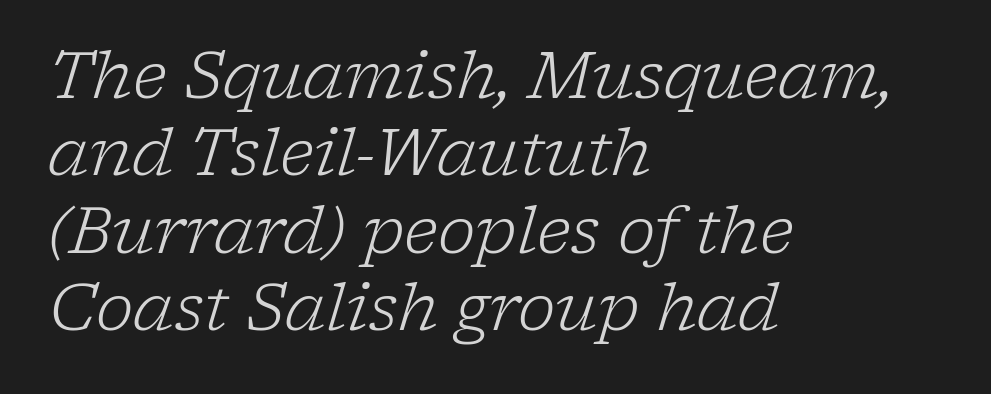
{"serif": "yes", "italic": "yes", "lean": "right", "slant_degrees": 17, "bold": "no", "weight": "light", "width": "normal", "stroke_contrast": "low", "x_height": "medium", "monospaced": "no", "underline": "no", "align": "left", "line_spacing_ratio": 1.21, "letter_spacing": "normal", "letter_spacing_em": 0.0, "glyph_px": 64}
